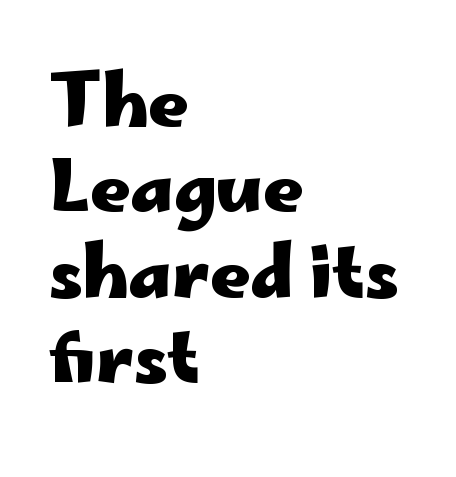
The image shows 70 px heavy, wide sans-serif type, upright; set left-aligned, line spacing 1.22x, normal letter spacing, not underlined; low stroke contrast and a small x-height.
